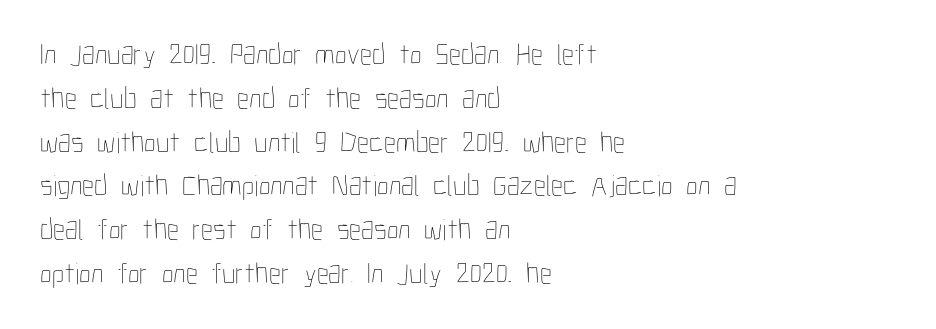
The image shows 30 px thin, condensed type, upright; set left-aligned, normal line spacing (1.46x), normal letter spacing, not underlined; low stroke contrast and a medium x-height.
